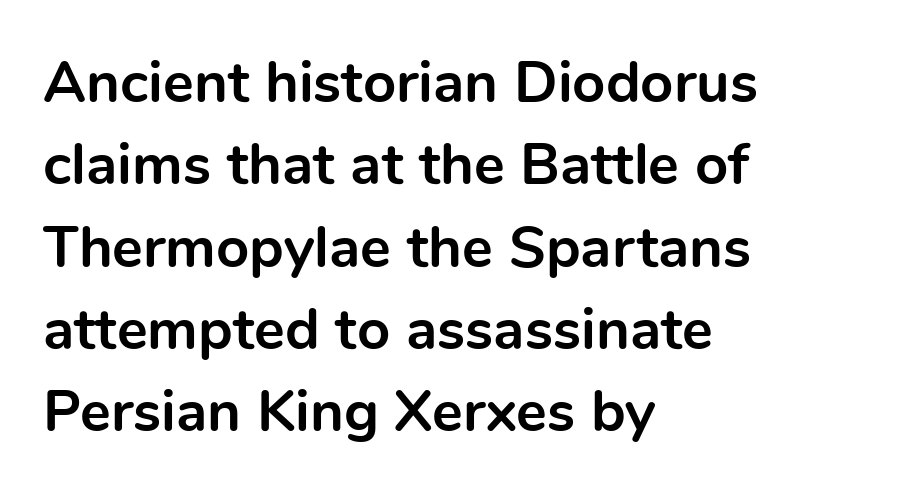
Q: Is the text bold? A: Yes.
Q: Is the text italic (slanted)? A: No, it is upright.
Q: Is the typeface a serif or a sans-serif typeface? A: Sans-serif.
Q: Is the text underlined? A: No.
Q: How is the paragraph aligned? A: Left-aligned.
Q: Is the spacing between letters normal or unusually wide? A: Normal.
Q: Is the spacing between lines tight, normal or loose? A: Normal.
Q: Width (condensed, normal, or wide)? A: Normal.
Q: x-height? A: Medium.
Q: Monospaced? A: No.
